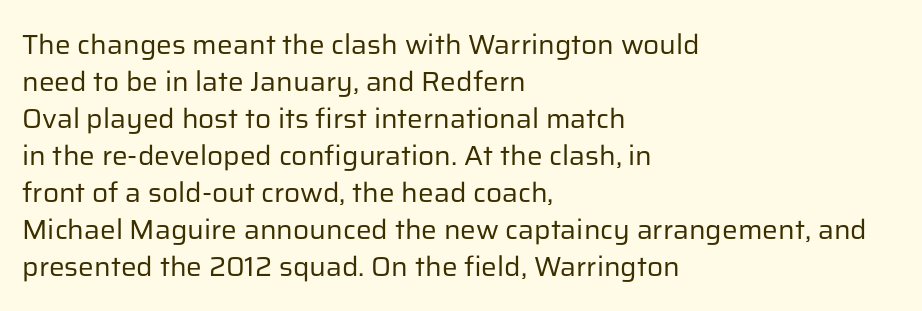
{"serif": "no", "italic": "no", "bold": "no", "weight": "regular", "width": "normal", "stroke_contrast": "low", "x_height": "medium", "monospaced": "no", "underline": "no", "align": "left", "line_spacing": "normal", "line_spacing_ratio": 1.32, "letter_spacing": "normal", "letter_spacing_em": 0.0, "glyph_px": 28}
